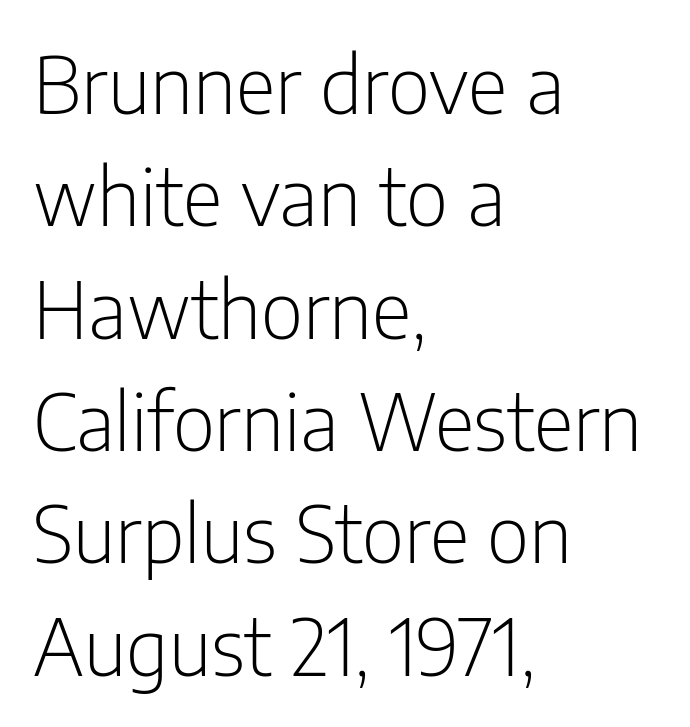
The image shows 78 px light, condensed sans-serif type, upright; set left-aligned, normal line spacing (1.44x), normal letter spacing, not underlined; low stroke contrast and a medium x-height.
